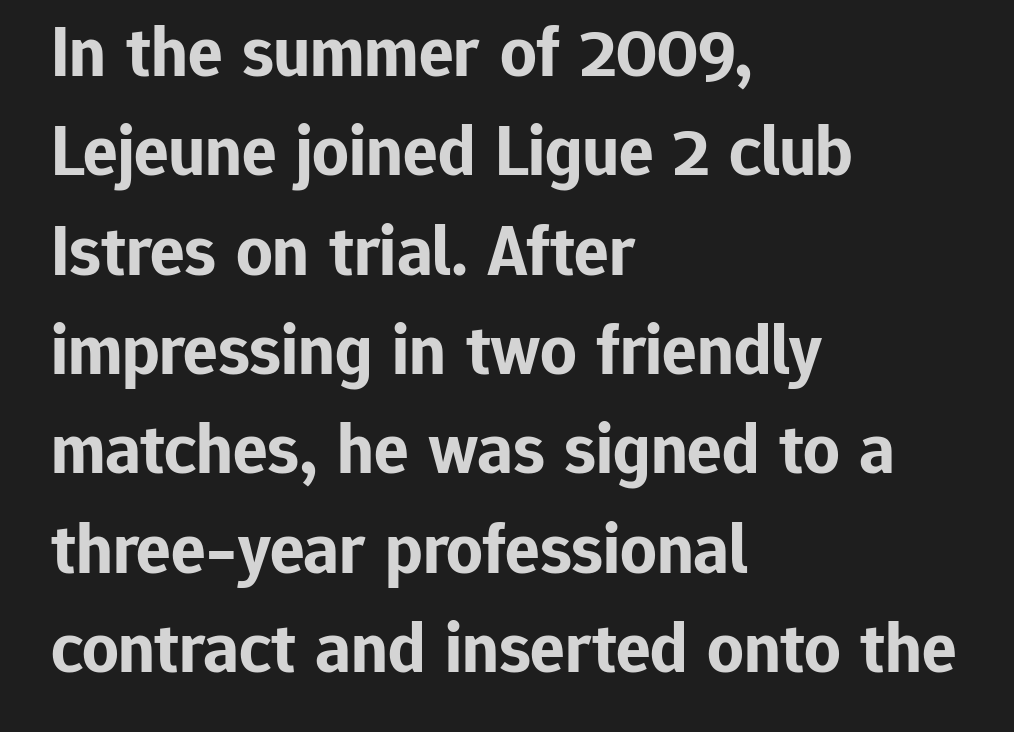
{"serif": "no", "italic": "no", "bold": "yes", "weight": "bold", "width": "normal", "stroke_contrast": "low", "x_height": "medium", "monospaced": "no", "underline": "no", "align": "left", "line_spacing": "normal", "line_spacing_ratio": 1.38, "letter_spacing": "normal", "letter_spacing_em": 0.0, "glyph_px": 72}
